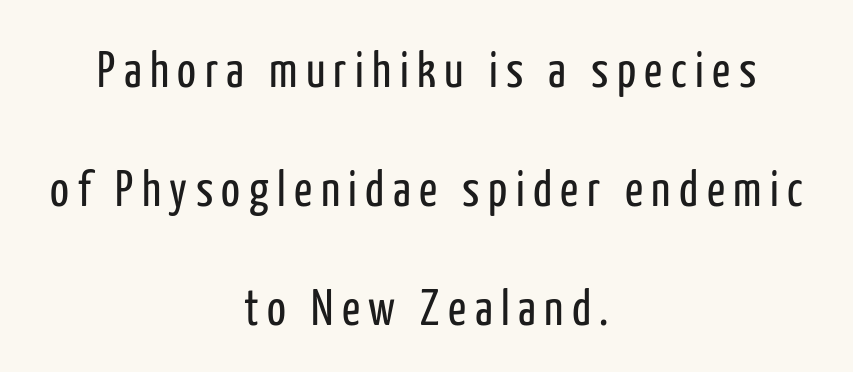
{"serif": "no", "italic": "no", "bold": "no", "weight": "regular", "width": "condensed", "stroke_contrast": "low", "x_height": "medium", "monospaced": "no", "underline": "no", "align": "center", "line_spacing": "loose", "line_spacing_ratio": 2.38, "glyph_px": 50}
